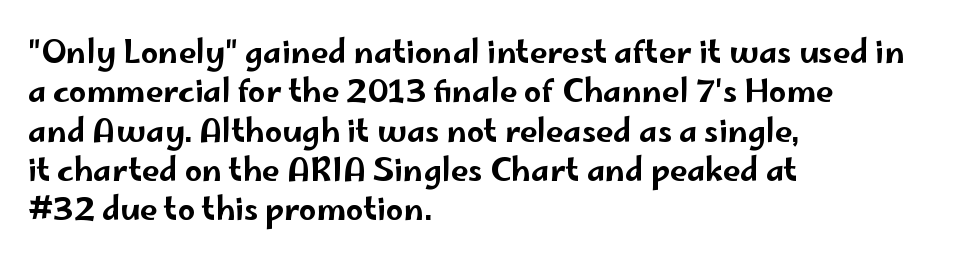
{"serif": "no", "italic": "no", "width": "wide", "stroke_contrast": "low", "x_height": "small", "monospaced": "no", "underline": "no", "align": "left", "line_spacing": "normal", "line_spacing_ratio": 1.27, "letter_spacing": "normal", "letter_spacing_em": 0.0, "glyph_px": 31}
